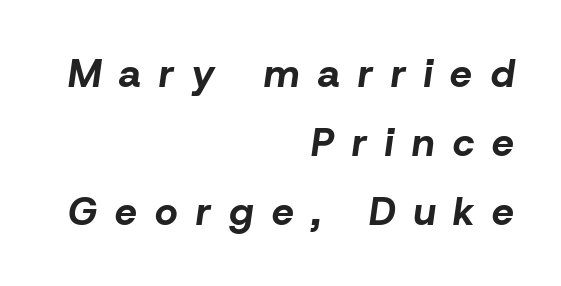
Q: Is the text bold? A: Yes.
Q: Is the text italic (slanted)? A: Yes, it leans right by about 8 degrees.
Q: Is the text underlined? A: No.
Q: How is the paragraph aligned? A: Right-aligned.
Q: Is the spacing between letters normal or unusually wide? A: Unusually wide.
Q: Width (condensed, normal, or wide)? A: Normal.
Q: Stroke contrast? A: Low.
Q: x-height? A: Medium.
Q: Monospaced? A: No.
